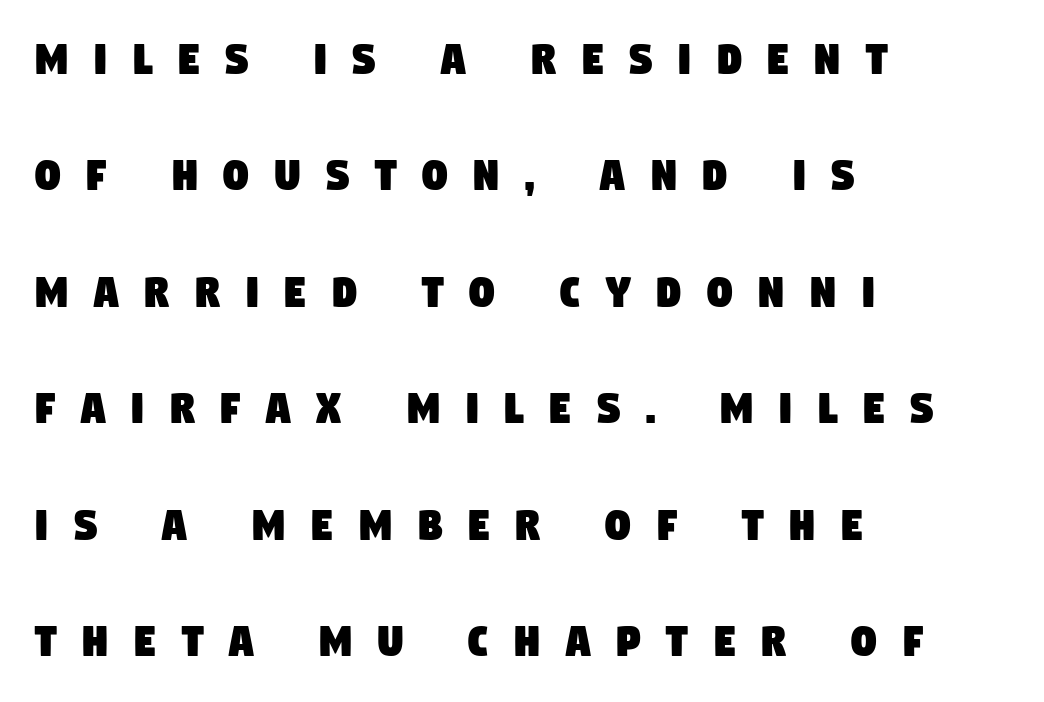
Q: Is the typeface a serif or a sans-serif typeface? A: Sans-serif.
Q: Is the text underlined? A: No.
Q: How is the paragraph aligned? A: Left-aligned.
Q: Is the spacing between letters normal or unusually wide? A: Unusually wide.
Q: Is the spacing between lines tight, normal or loose? A: Loose.
Q: Width (condensed, normal, or wide)? A: Condensed.
Q: Stroke contrast? A: Low.
Q: x-height? A: Large.
Q: Monospaced? A: No.
